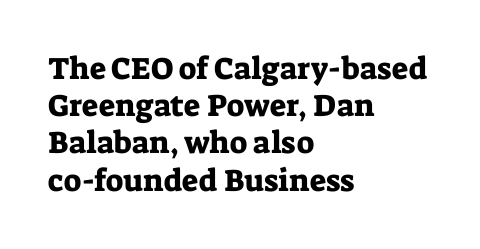
Bare-footed words on every line. Alignment: flush left. The passage shown has conventional tracking throughout. A typesetter would mark this as roman, not italic.
